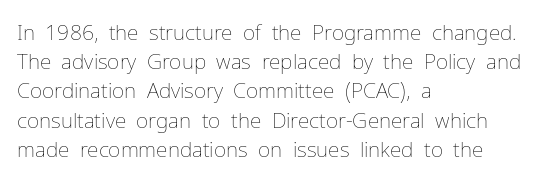
{"italic": "no", "bold": "no", "underline": "no", "align": "left", "line_spacing": "normal", "line_spacing_ratio": 1.39, "letter_spacing": "normal", "letter_spacing_em": 0.0, "glyph_px": 21}
